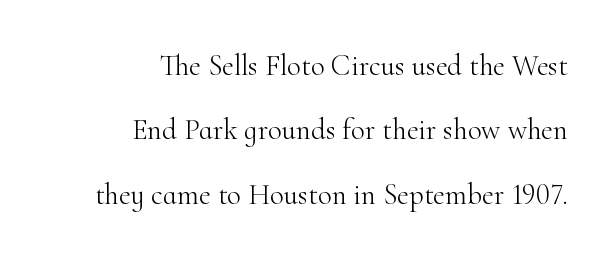
The image shows 29 px light serif type, upright; set right-aligned, loose line spacing (2.22x), normal letter spacing, not underlined; high stroke contrast and a small x-height.
